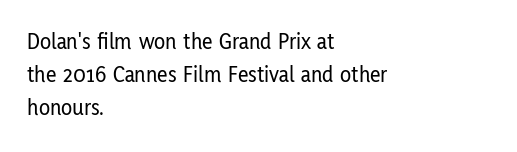
{"italic": "no", "underline": "no", "align": "left", "line_spacing": "normal", "line_spacing_ratio": 1.44, "letter_spacing": "normal", "letter_spacing_em": 0.0, "glyph_px": 23}
